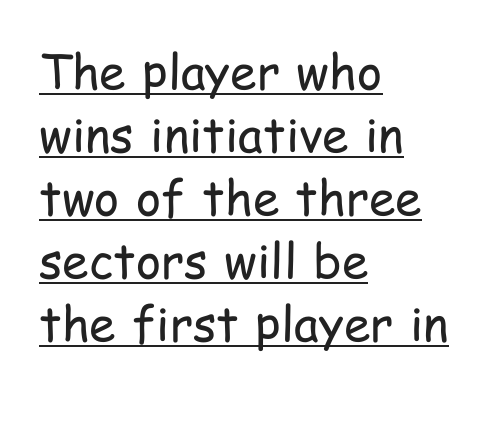
This sample carries an underscore along the baseline area. A typesetter would call this zero additional tracking. Stem width sits at or under what a default text font uses. The letters carry no serifs — their stems end cleanly without finishing strokes.
